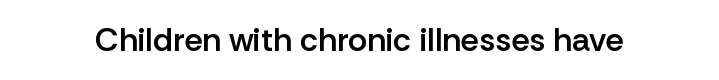
These lines keep a tight, regular rhythm from letter to letter. Do the characters align in a grid? No, the font is proportional. Only glyphs here, with clear space below each row. The font's upright variant was chosen for this text.
